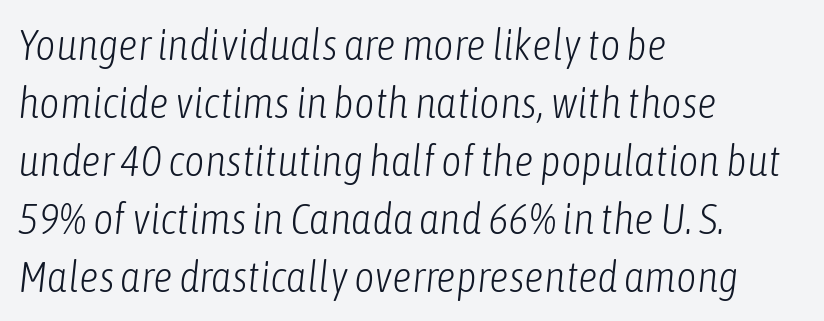
Posture: slanted. Think of a printed novel: that variable character pitch is what you see here. What's the leading like? Ordinary, nothing unusual. All the whitespace from short lines collects on the right. What stands out about the letter spacing? Nothing — it is the standard amount.
